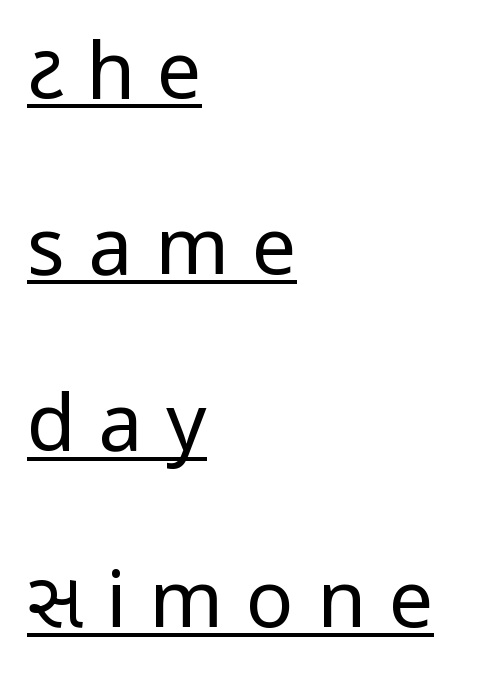
{"serif": "no", "italic": "no", "bold": "no", "weight": "regular", "width": "condensed", "stroke_contrast": "low", "underline": "yes", "align": "left", "line_spacing": "loose", "line_spacing_ratio": 2.23, "letter_spacing": "wide", "letter_spacing_em": 0.29, "glyph_px": 79}
